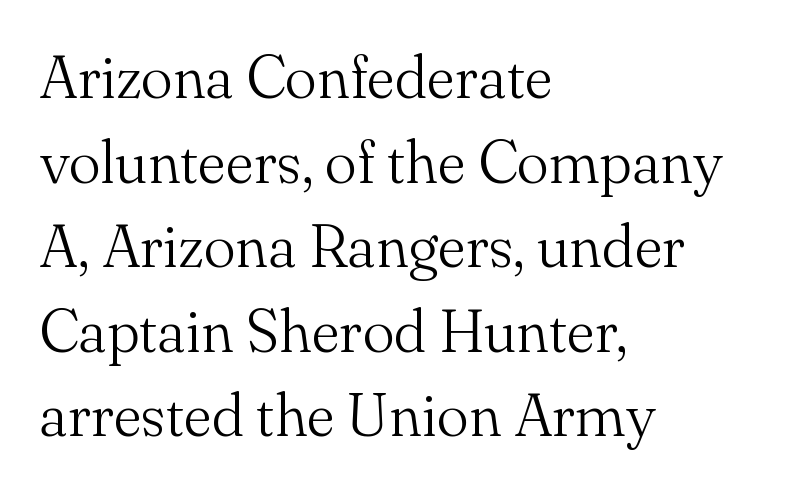
{"serif": "yes", "italic": "no", "bold": "no", "weight": "light", "width": "normal", "stroke_contrast": "medium", "x_height": "small", "monospaced": "no", "underline": "no", "align": "left", "line_spacing": "normal", "line_spacing_ratio": 1.41, "letter_spacing": "normal", "letter_spacing_em": 0.0, "glyph_px": 60}
